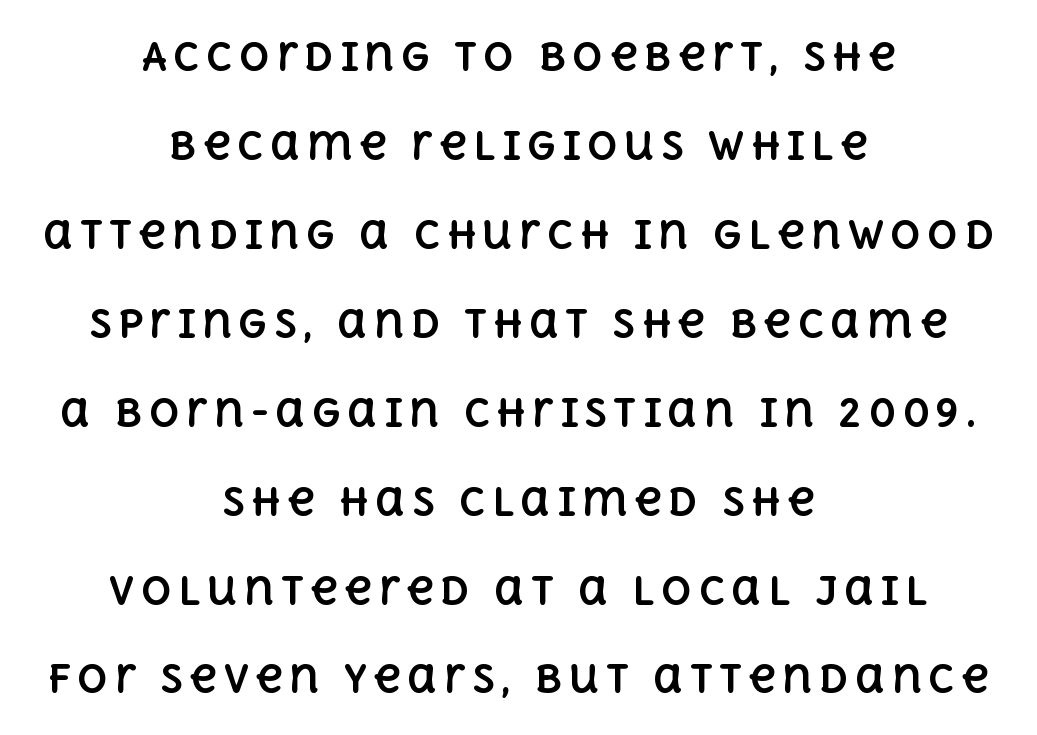
This rendering uses center alignment, leaving both contours irregular but symmetric. The words here are not underlined. Posture: vertical. Proportional: the letters do not fall into vertical columns. Leading: increased. Pretty heavy lettering here — definitely bold.
